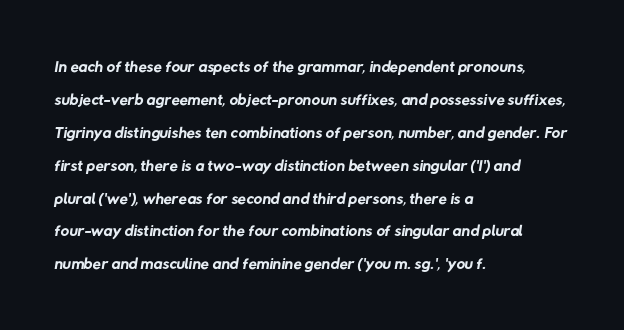
{"bold": "no", "underline": "no", "align": "left", "line_spacing": "normal", "line_spacing_ratio": 1.37, "letter_spacing": "normal", "letter_spacing_em": 0.0, "glyph_px": 24}
